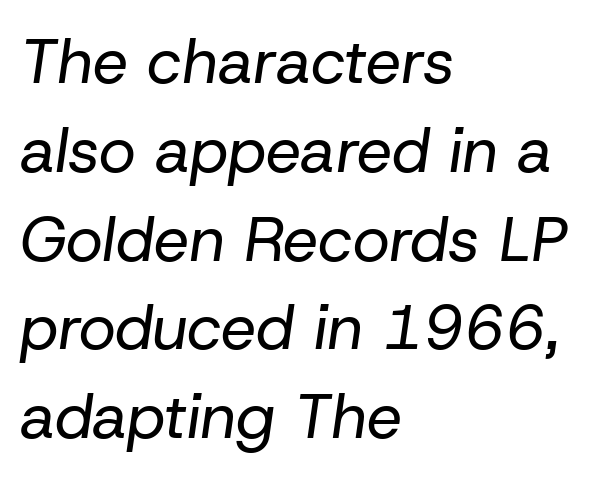
Q: Is the text bold? A: No.
Q: Is the text italic (slanted)? A: Yes, it leans right by about 8 degrees.
Q: Is the text underlined? A: No.
Q: How is the paragraph aligned? A: Left-aligned.
Q: Is the spacing between letters normal or unusually wide? A: Normal.
Q: Is the spacing between lines tight, normal or loose? A: Normal.
Q: Width (condensed, normal, or wide)? A: Normal.
Q: Stroke contrast? A: Low.
Q: x-height? A: Medium.
Q: Monospaced? A: No.
